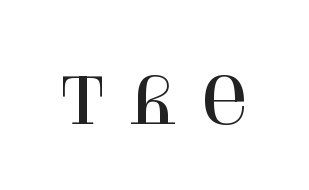
Underline: absent. Note: serifs present on the glyphs. Posture: upright roman. Note the varied advance widths — an 'i' is clearly narrower than an 'm'.
